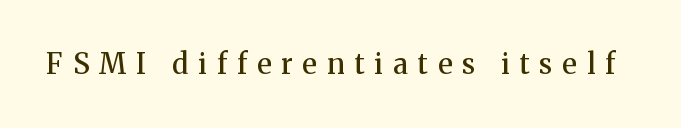
These lines are rendered in a variable-pitch font. Classification — serif. The sample has been set in demibold, a notch under bold. Unlike italic type, these characters show no tilt at all.
